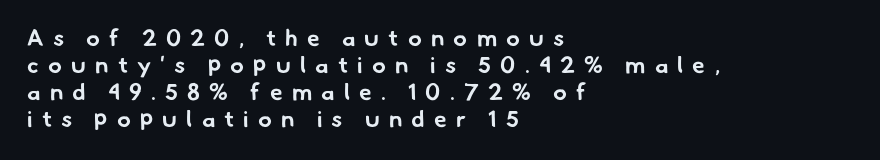
{"bold": "yes", "underline": "no", "align": "left", "line_spacing_ratio": 1.18, "letter_spacing": "wide", "letter_spacing_em": 0.4, "glyph_px": 23}
